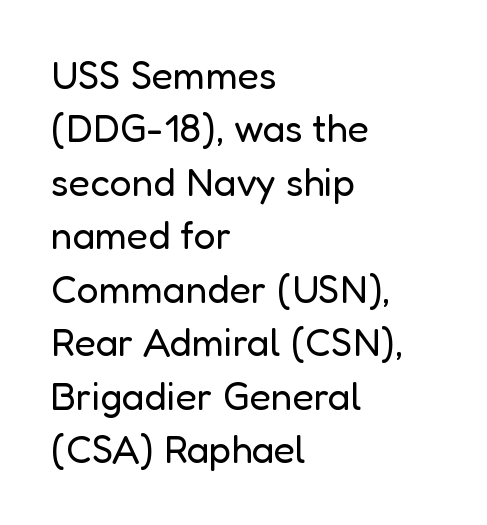
The glyphs in this specimen are sans serif. Compared with a typical body face, this is equally light or lighter still. The rendering keeps characters at their native spacing. You can tell it's not italic because the verticals are truly vertical.
